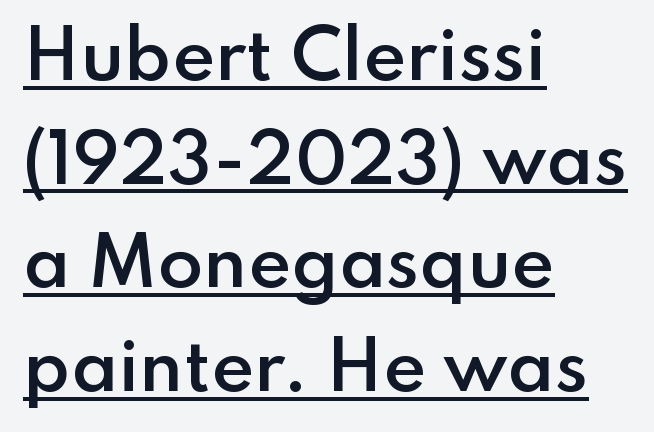
{"serif": "no", "italic": "no", "bold": "semi", "weight": "semibold", "width": "normal", "stroke_contrast": "low", "x_height": "small", "monospaced": "no", "underline": "yes", "align": "left", "line_spacing": "normal", "line_spacing_ratio": 1.57, "letter_spacing": "normal", "letter_spacing_em": 0.0, "glyph_px": 66}
